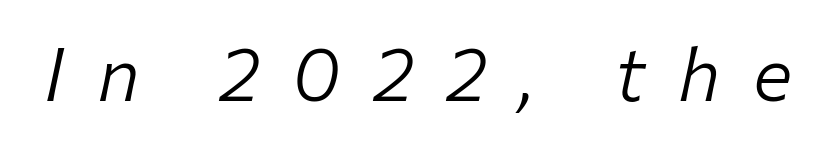
The image shows 74 px light type, italic (leaning right); set unusually wide letter spacing (+0.44 em), not underlined; low stroke contrast and a medium x-height.
